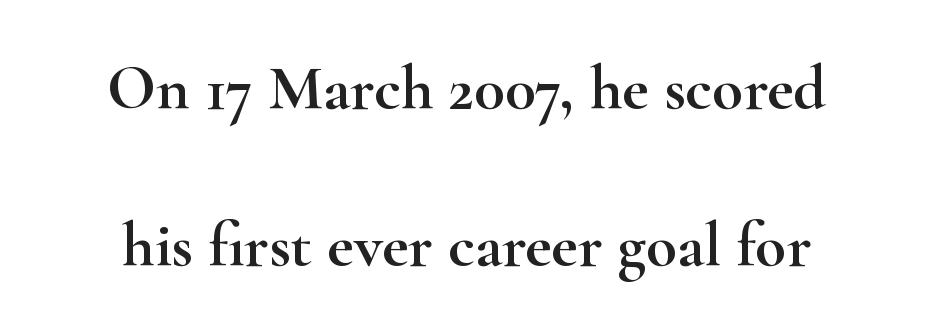
Has an underline been added? It has not. The lettering stays uniformly vertical, giving the passage a roman look. Notice the wide empty band between every row — that's loose leading. The rendering shows small feet on the letterforms — a serif design. Is the letter spacing exaggerated? No — it looks like the ordinary default.
